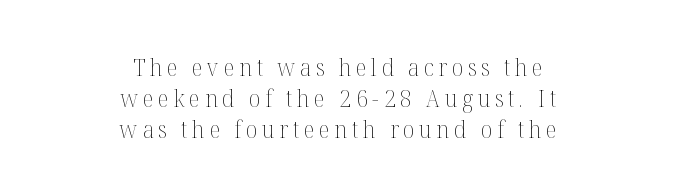
Q: Is the text bold? A: No.
Q: Is the text italic (slanted)? A: No, it is upright.
Q: Is the text underlined? A: No.
Q: How is the paragraph aligned? A: Centered.
Q: Is the spacing between letters normal or unusually wide? A: Unusually wide.
Q: Is the spacing between lines tight, normal or loose? A: Normal.
